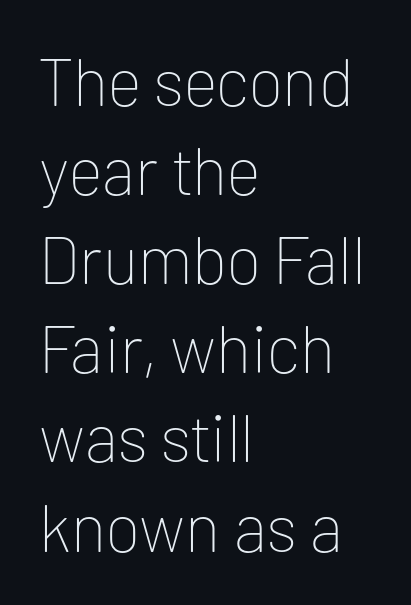
Q: Is the text bold? A: No.
Q: Is the text italic (slanted)? A: No, it is upright.
Q: Is the typeface a serif or a sans-serif typeface? A: Sans-serif.
Q: Is the text underlined? A: No.
Q: How is the paragraph aligned? A: Left-aligned.
Q: Is the spacing between letters normal or unusually wide? A: Normal.
Q: Is the spacing between lines tight, normal or loose? A: Normal.
Q: Width (condensed, normal, or wide)? A: Normal.
Q: Stroke contrast? A: Low.
Q: x-height? A: Medium.
Q: Monospaced? A: No.
